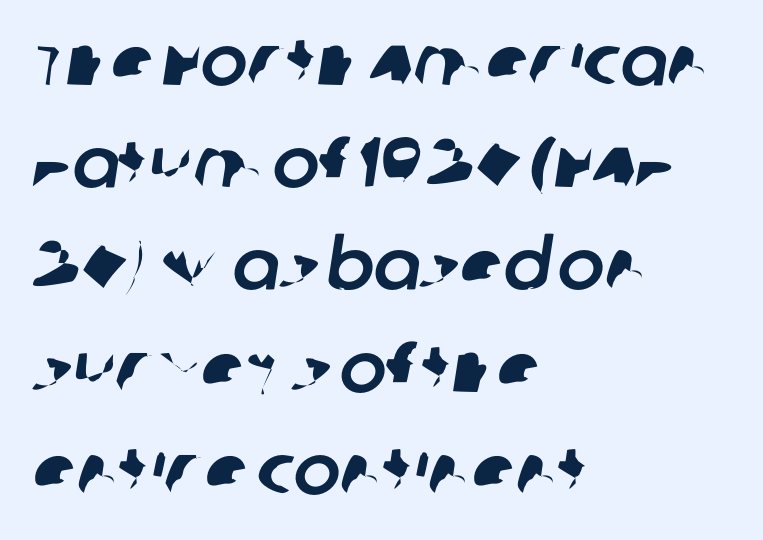
{"serif": "no", "width": "normal", "stroke_contrast": "low", "x_height": "large", "monospaced": "no", "underline": "no", "align": "left", "line_spacing": "normal", "line_spacing_ratio": 1.46, "letter_spacing": "normal", "letter_spacing_em": 0.0, "glyph_px": 70}
